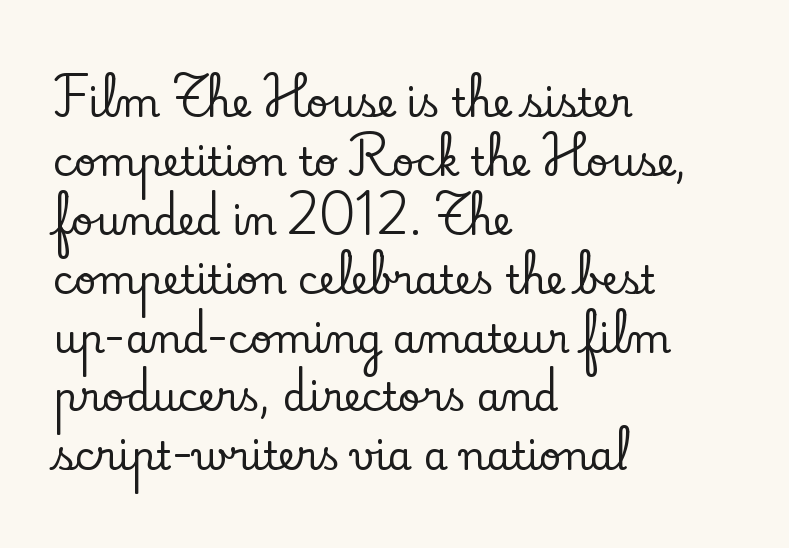
The image shows 39 px serif type, upright; set left-aligned, normal line spacing (1.51x), normal letter spacing, not underlined; low stroke contrast and a small x-height.
